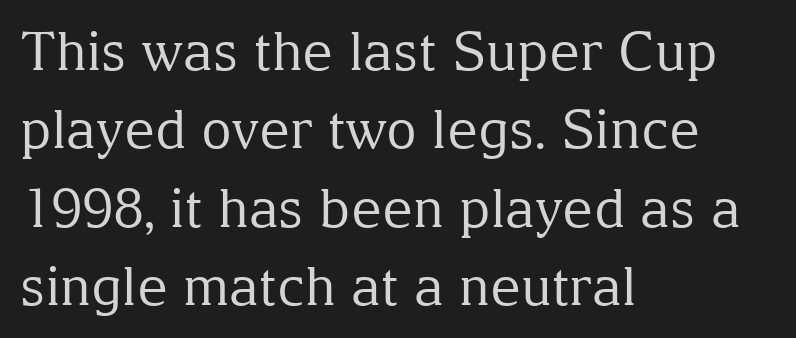
Plain, unruled lines of type. The passage shown is typed in a proportional face where columns would drift. Letters have the restrained weight of plain body copy at most. Look at the bottom of the vertical strokes: they flare into serifs here.
